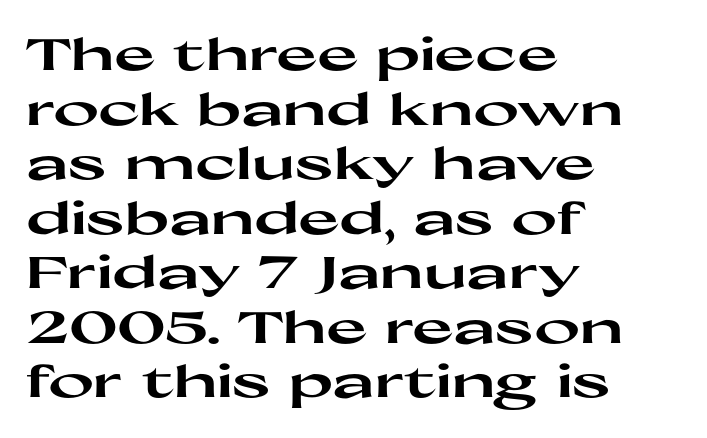
Q: Is the text bold? A: Yes.
Q: Is the text italic (slanted)? A: No, it is upright.
Q: Is the typeface a serif or a sans-serif typeface? A: Sans-serif.
Q: Is the text underlined? A: No.
Q: How is the paragraph aligned? A: Left-aligned.
Q: Is the spacing between letters normal or unusually wide? A: Normal.
Q: Width (condensed, normal, or wide)? A: Wide.
Q: Stroke contrast? A: High.
Q: x-height? A: Medium.
Q: Monospaced? A: No.
